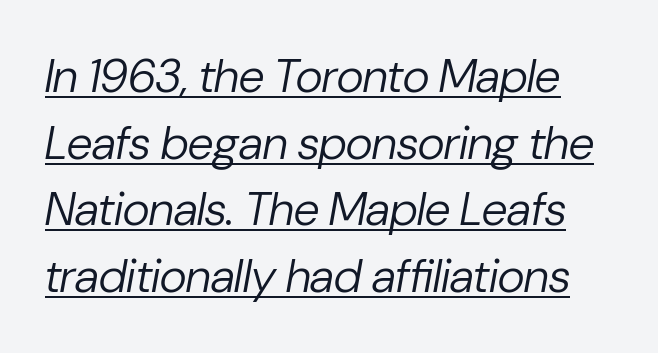
Q: Is the text bold? A: No.
Q: Is the text italic (slanted)? A: Yes, it leans right by about 10 degrees.
Q: Is the text underlined? A: Yes.
Q: Is the spacing between letters normal or unusually wide? A: Normal.
Q: Is the spacing between lines tight, normal or loose? A: Normal.
Q: Width (condensed, normal, or wide)? A: Normal.
Q: Stroke contrast? A: Low.
Q: x-height? A: Medium.
Q: Monospaced? A: No.
